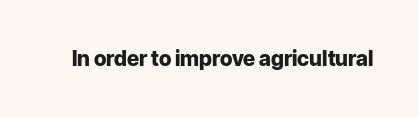
Q: Is the text bold? A: Yes.
Q: Is the text italic (slanted)? A: No, it is upright.
Q: Is the text underlined? A: No.
Q: Is the spacing between letters normal or unusually wide? A: Normal.
